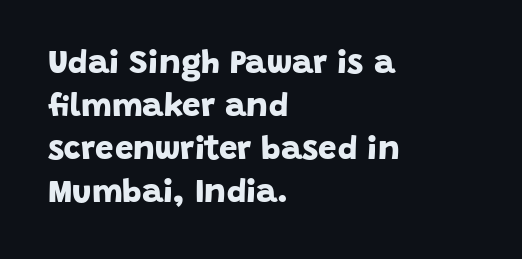
The image shows 33 px bold sans-serif type; set left-aligned, normal line spacing (1.3x), normal letter spacing, not underlined; low stroke contrast and a large x-height.
